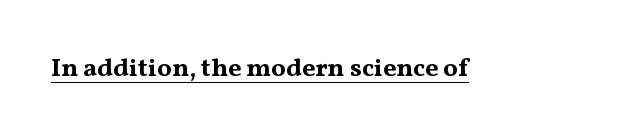
{"italic": "no", "bold": "yes", "underline": "yes", "letter_spacing": "normal", "letter_spacing_em": 0.0, "glyph_px": 26}
